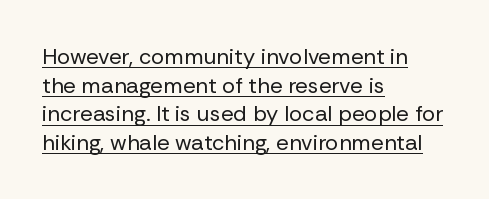
Students, observe the line beneath the letters — that is underlining. Line starts are locked; line ends wander. The vertical gap from one line to the next is medium. The lettering holds an erect, upright posture throughout. The passage shown has conventional tracking throughout. The letters look calm and open, with moderate or lighter stems.
